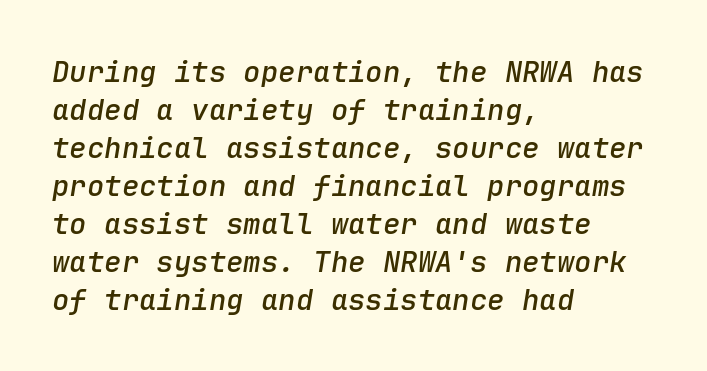
{"italic": "yes", "lean": "right", "slant_degrees": 9, "bold": "semi", "weight": "semibold", "width": "normal", "stroke_contrast": "low", "x_height": "medium", "monospaced": "yes", "underline": "no", "align": "left", "line_spacing": "normal", "line_spacing_ratio": 1.31, "letter_spacing": "normal", "letter_spacing_em": 0.0, "glyph_px": 29}
